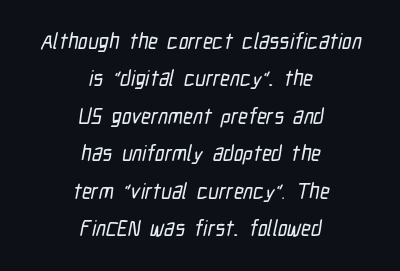
{"underline": "no", "align": "center", "line_spacing_ratio": 1.78, "letter_spacing": "normal", "letter_spacing_em": 0.0, "glyph_px": 21}
